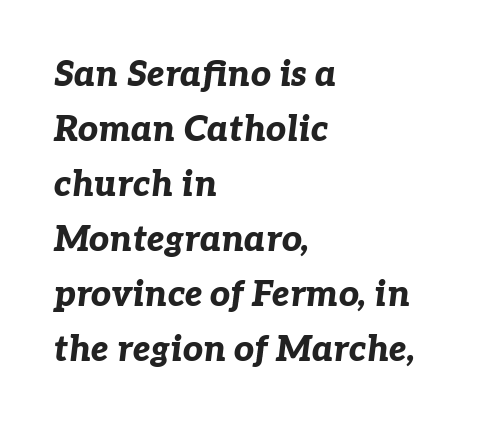
Q: Is the text bold? A: Yes.
Q: Is the text italic (slanted)? A: Yes, it leans right by about 7 degrees.
Q: Is the text underlined? A: No.
Q: How is the paragraph aligned? A: Left-aligned.
Q: Is the spacing between letters normal or unusually wide? A: Normal.
Q: Is the spacing between lines tight, normal or loose? A: Normal.
Q: Width (condensed, normal, or wide)? A: Normal.
Q: Stroke contrast? A: Low.
Q: x-height? A: Medium.
Q: Monospaced? A: No.
